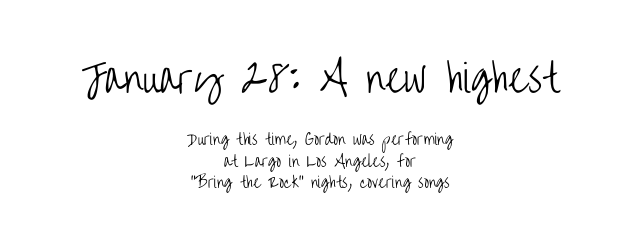
The image shows 38 px light, condensed sans-serif type, upright; set centered, normal line spacing (1.42x), normal letter spacing, not underlined; the first (top) block is 2.53x larger; low stroke contrast and a large x-height.
